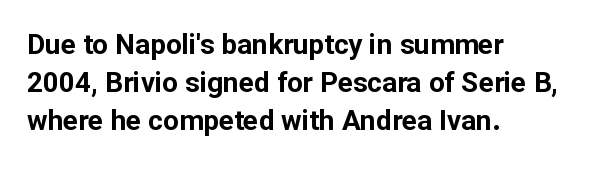
The image shows 28 px bold sans-serif type, upright; set left-aligned, normal line spacing (1.36x), normal letter spacing, not underlined; low stroke contrast and a medium x-height.
